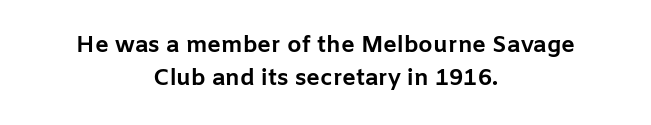
The image shows 23 px bold type, upright; set centered, normal line spacing (1.43x), normal letter spacing, not underlined.
